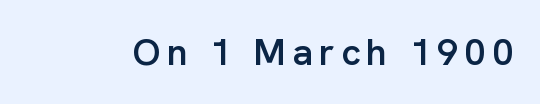
{"serif": "no", "italic": "no", "bold": "semi", "weight": "semibold", "width": "normal", "stroke_contrast": "low", "x_height": "medium", "monospaced": "no", "underline": "no", "glyph_px": 38}
